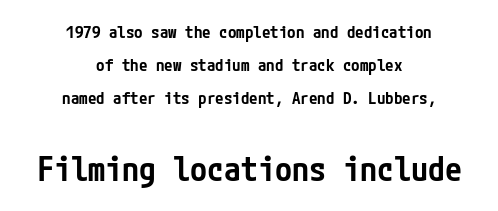
Caption: standard tracking, unaltered. Classification — sans serif. The face used here is a semibold: visibly heavier than regular, lighter than bold. Does the copy run flush right? No — it is centered line by line. Style check: upright.
